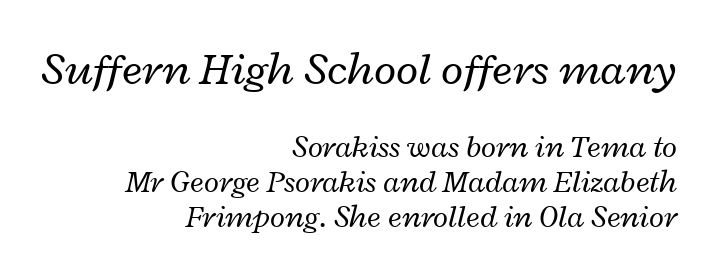
The space beneath each line is pristine and unruled. Size hierarchy here favors the leading block over the trailing one. Is the block centered? No — it sits flush against the right margin. Think of a printed novel: that variable character pitch is what you see here.
